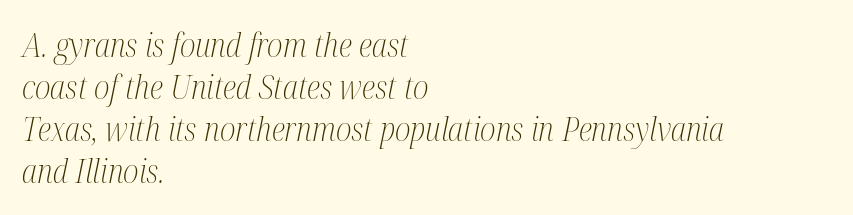
Weight class: somewhere from thin through regular. This is serif lettering, the kind often seen in printed books. The space between consecutive lines is moderate. Look at the tracking — it's just the regular setting, nothing added.
